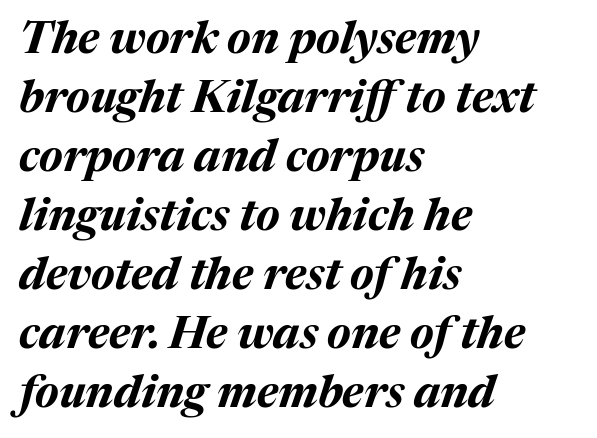
Q: Is the text bold? A: Yes.
Q: Is the text italic (slanted)? A: Yes, it leans right by about 17 degrees.
Q: Is the text underlined? A: No.
Q: How is the paragraph aligned? A: Left-aligned.
Q: Is the spacing between letters normal or unusually wide? A: Normal.
Q: Is the spacing between lines tight, normal or loose? A: Normal.
Q: Width (condensed, normal, or wide)? A: Normal.
Q: Stroke contrast? A: Medium.
Q: x-height? A: Medium.
Q: Monospaced? A: No.
